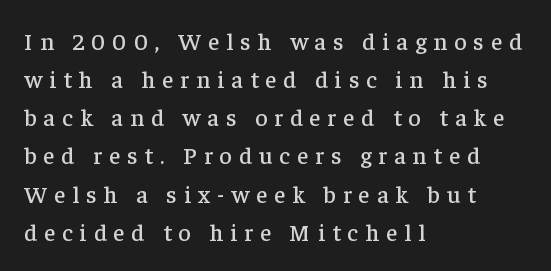
{"italic": "no", "underline": "no", "align": "left", "line_spacing": "normal", "line_spacing_ratio": 1.59, "letter_spacing": "wide", "letter_spacing_em": 0.29, "glyph_px": 24}
